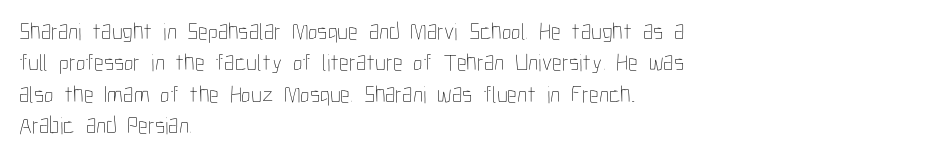
The image shows 24 px text type, upright; set left-aligned, normal line spacing (1.31x), normal letter spacing, not underlined.
